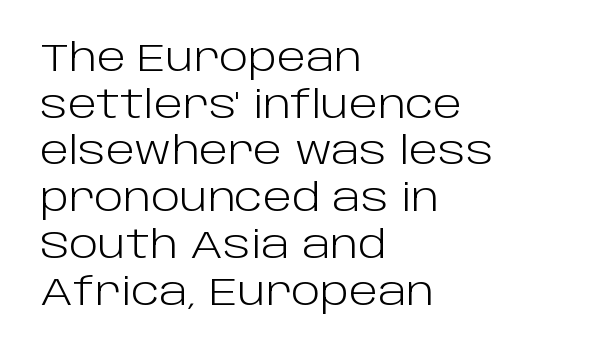
This rendering uses left alignment, leaving the right contour irregular. The rendering keeps characters at their native spacing. Check the space under the baseline: it is left empty. The passage shown is typeset with a sans-serif family.
